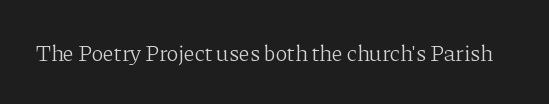
The image shows 23 px text type, upright; set normal letter spacing, not underlined.
